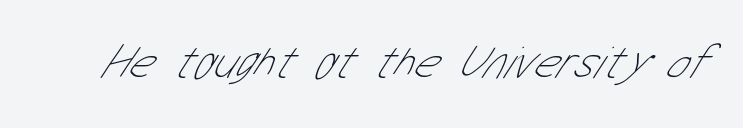
{"serif": "no", "bold": "no", "weight": "thin", "width": "condensed", "stroke_contrast": "low", "x_height": "medium", "monospaced": "no", "underline": "no", "letter_spacing": "normal", "letter_spacing_em": 0.0, "glyph_px": 47}
